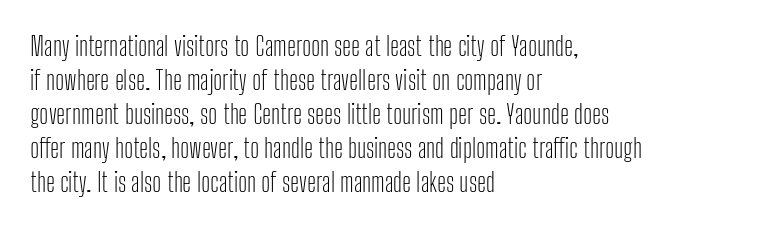
{"italic": "no", "bold": "no", "underline": "no", "align": "left", "line_spacing": "normal", "line_spacing_ratio": 1.31, "letter_spacing": "normal", "letter_spacing_em": 0.0, "glyph_px": 26}
